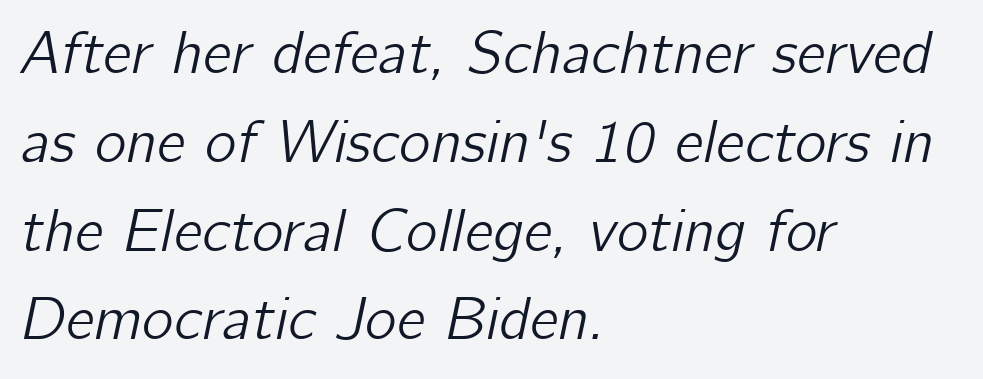
The image shows 60 px text type, italic (leaning right); set left-aligned, normal line spacing (1.48x), normal letter spacing, not underlined; low stroke contrast and a medium x-height.
